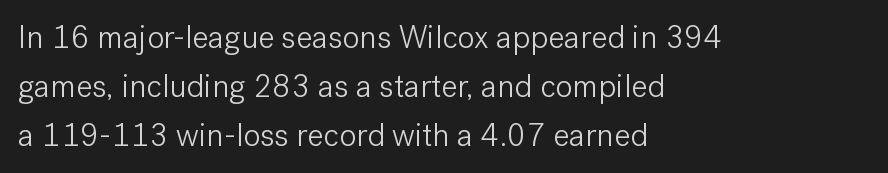
The typography opts for an upright posture over an oblique one. I'd call this a sans setting — the letters go barefoot. Caption: multi-line text, flush left, ragged right. Underlining? Definitely not there. The designer left line spacing at the default.
